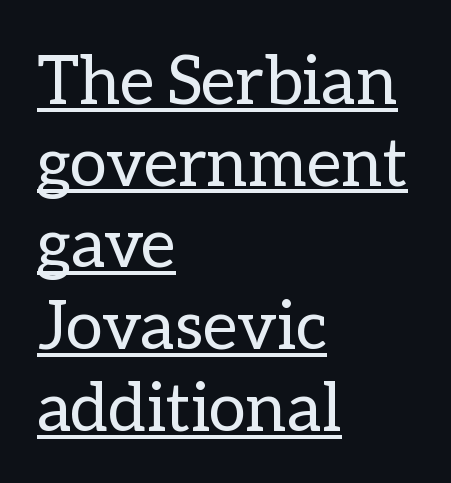
The image shows 67 px regular-weight type, upright; set left-aligned, line spacing 1.22x, normal letter spacing, underlined; low stroke contrast and a medium x-height.
